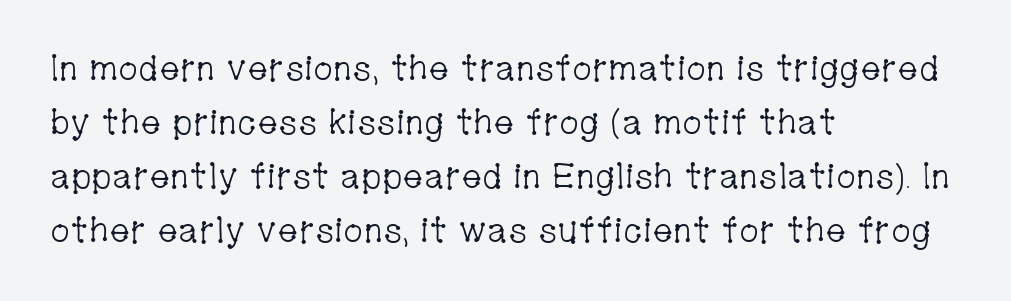
Q: Is the text bold? A: No.
Q: Is the text italic (slanted)? A: No, it is upright.
Q: Is the typeface a serif or a sans-serif typeface? A: Serif.
Q: Is the text underlined? A: No.
Q: How is the paragraph aligned? A: Left-aligned.
Q: Is the spacing between letters normal or unusually wide? A: Normal.
Q: Is the spacing between lines tight, normal or loose? A: Normal.
Q: Width (condensed, normal, or wide)? A: Condensed.
Q: Stroke contrast? A: Low.
Q: x-height? A: Medium.
Q: Monospaced? A: No.
